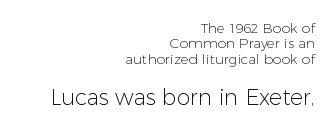
Line ends are locked; line starts wander. The gaps between neighbouring characters are ordinary and unremarkable. Baseline-to-baseline distance is barely more than the letter height. The lettering holds an erect, upright posture throughout.
